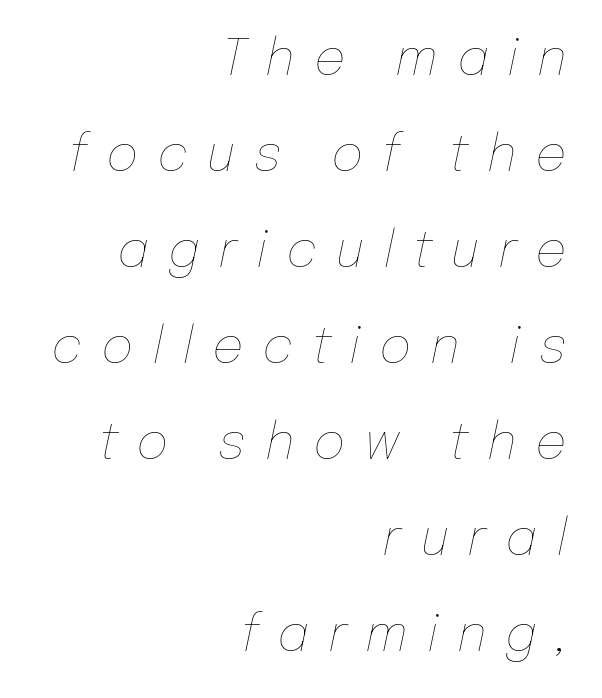
The image shows 50 px thin type, italic (leaning right); set right-aligned, loose line spacing (1.92x), unusually wide letter spacing (+0.37 em), not underlined; low stroke contrast and a medium x-height.
